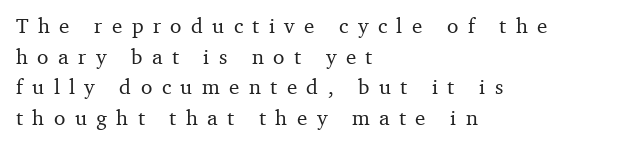
The image shows 21 px text type, upright; set left-aligned, normal line spacing (1.46x), unusually wide letter spacing (+0.45 em), not underlined.
